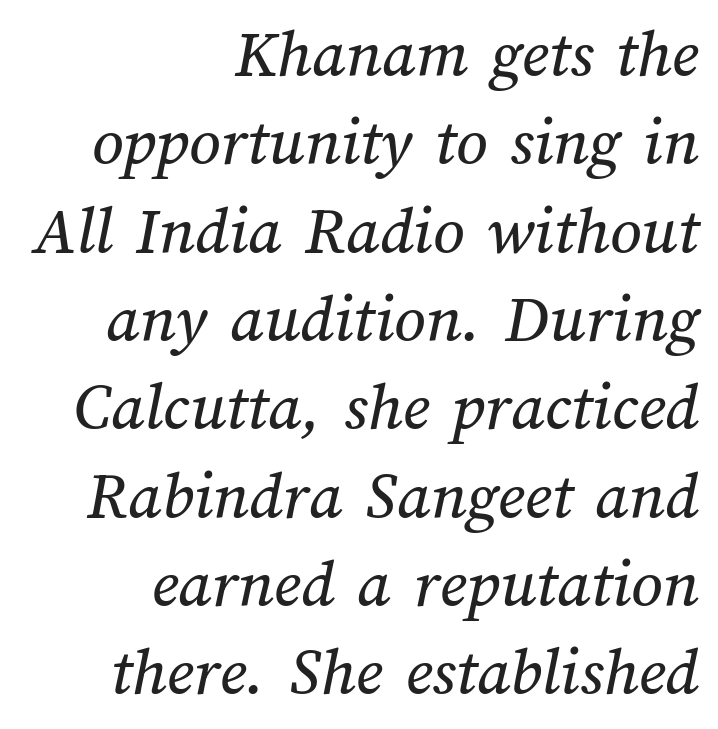
{"width": "normal", "stroke_contrast": "medium", "x_height": "medium", "monospaced": "no", "underline": "no", "align": "right", "line_spacing": "normal", "line_spacing_ratio": 1.28, "letter_spacing": "normal", "letter_spacing_em": 0.0, "glyph_px": 69}
